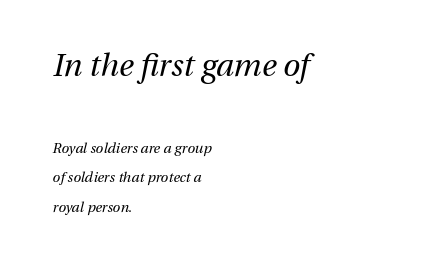
Q: Is the text bold? A: No.
Q: Is the text italic (slanted)? A: Yes, it leans right by about 13 degrees.
Q: Is the text underlined? A: No.
Q: How is the paragraph aligned? A: Left-aligned.
Q: Is the spacing between letters normal or unusually wide? A: Normal.
Q: Is the spacing between lines tight, normal or loose? A: Loose.
Q: Which block of text is set in a larger size, the first (top) or the second (bottom)? A: The first (top) one.
Q: Width (condensed, normal, or wide)? A: Normal.
Q: Stroke contrast? A: Medium.
Q: x-height? A: Medium.
Q: Monospaced? A: No.
